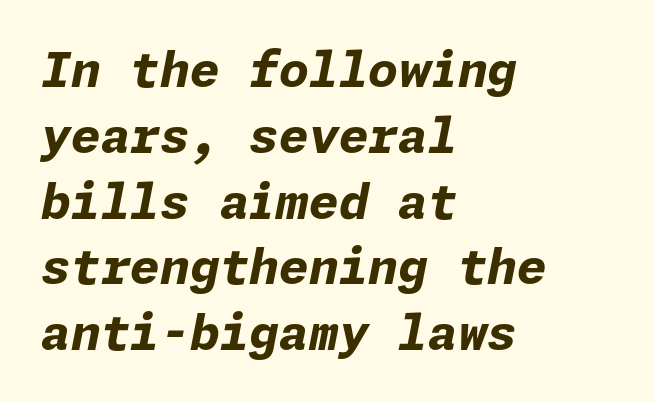
Q: Is the text bold? A: Yes.
Q: Is the text italic (slanted)? A: Yes, it leans right by about 11 degrees.
Q: Is the text underlined? A: No.
Q: How is the paragraph aligned? A: Left-aligned.
Q: Is the spacing between letters normal or unusually wide? A: Normal.
Q: Is the spacing between lines tight, normal or loose? A: Normal.
Q: Width (condensed, normal, or wide)? A: Normal.
Q: Stroke contrast? A: Low.
Q: x-height? A: Medium.
